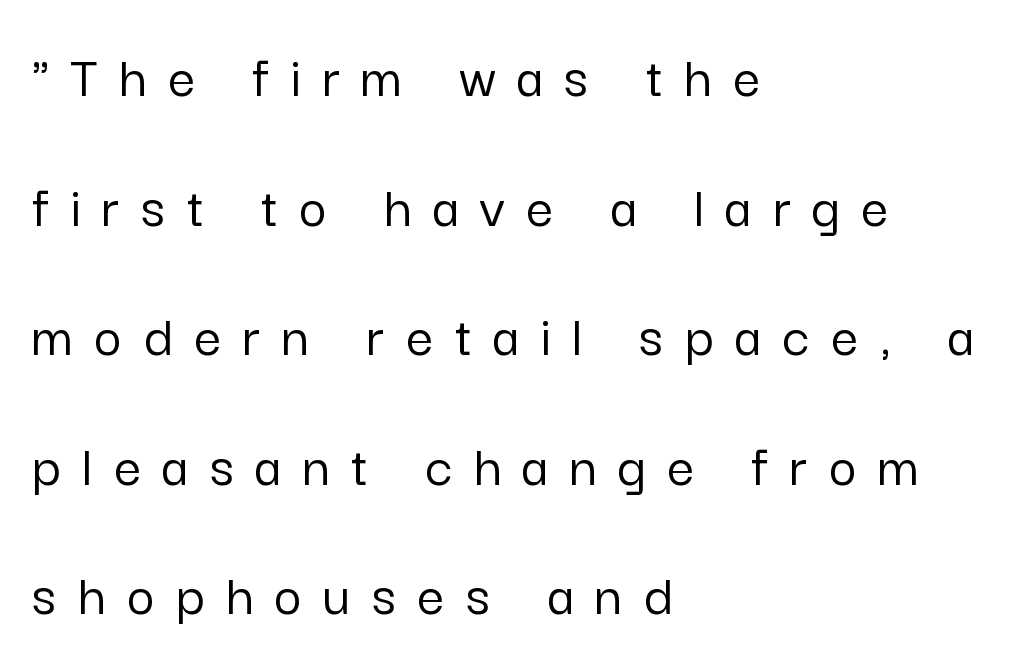
Q: Is the text italic (slanted)? A: No, it is upright.
Q: Is the typeface a serif or a sans-serif typeface? A: Sans-serif.
Q: Is the text underlined? A: No.
Q: How is the paragraph aligned? A: Left-aligned.
Q: Is the spacing between letters normal or unusually wide? A: Unusually wide.
Q: Is the spacing between lines tight, normal or loose? A: Loose.
Q: Width (condensed, normal, or wide)? A: Normal.
Q: Stroke contrast? A: Low.
Q: x-height? A: Medium.
Q: Monospaced? A: No.
